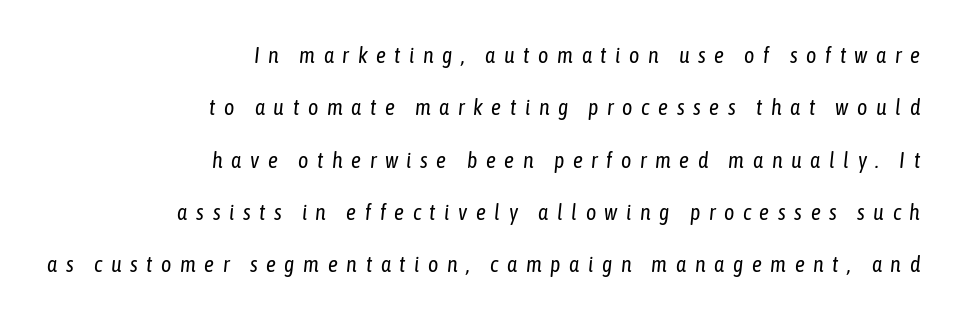
Rule under the text: the space is simply empty. The rag falls on the left side of this text block. Style check: oblique. The letters look calm and open, with moderate or lighter stems. Successive baselines arrive slowly, with a big drop between each.
